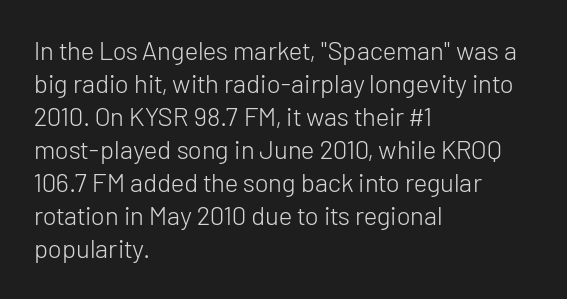
The image shows 26 px text type, upright; set left-aligned, normal line spacing (1.27x), normal letter spacing, not underlined.
